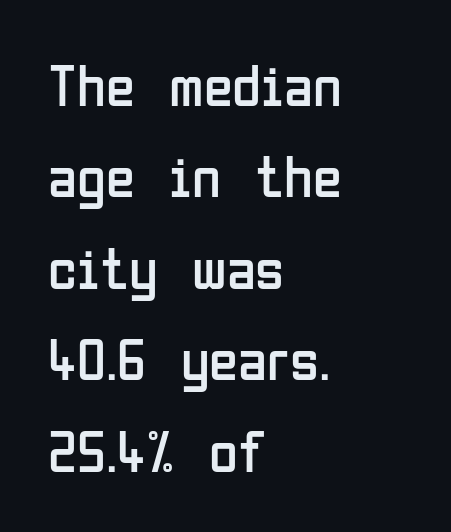
The image shows 59 px regular-weight, condensed sans-serif type, upright; set left-aligned, normal line spacing (1.55x), normal letter spacing, not underlined; low stroke contrast and a medium x-height.
